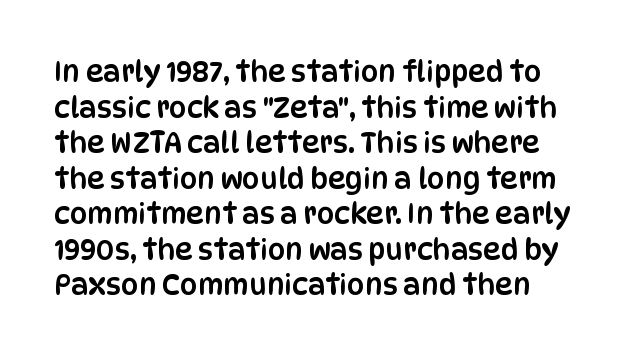
Q: Is the text italic (slanted)? A: No, it is upright.
Q: Is the typeface a serif or a sans-serif typeface? A: Sans-serif.
Q: Is the text underlined? A: No.
Q: Is the spacing between letters normal or unusually wide? A: Normal.
Q: Is the spacing between lines tight, normal or loose? A: Normal.
Q: Width (condensed, normal, or wide)? A: Condensed.
Q: Stroke contrast? A: Low.
Q: x-height? A: Large.
Q: Monospaced? A: No.
